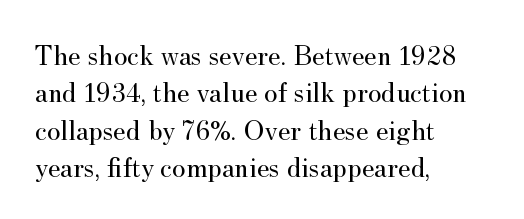
{"serif": "yes", "italic": "no", "bold": "no", "weight": "regular", "width": "normal", "stroke_contrast": "medium", "x_height": "small", "monospaced": "no", "underline": "no", "align": "left", "line_spacing": "normal", "line_spacing_ratio": 1.29, "letter_spacing": "normal", "letter_spacing_em": 0.0, "glyph_px": 29}
